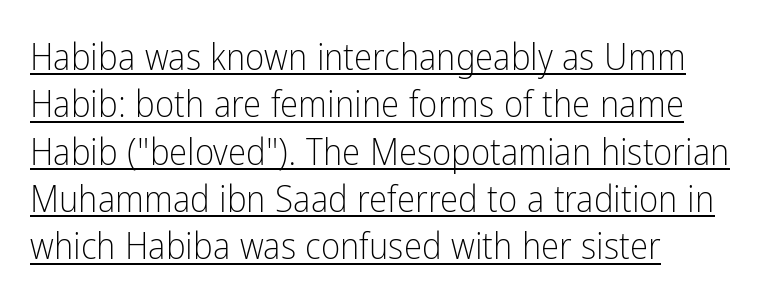
Q: Is the text bold? A: No.
Q: Is the text italic (slanted)? A: No, it is upright.
Q: Is the typeface a serif or a sans-serif typeface? A: Sans-serif.
Q: Is the text underlined? A: Yes.
Q: How is the paragraph aligned? A: Left-aligned.
Q: Is the spacing between letters normal or unusually wide? A: Normal.
Q: Is the spacing between lines tight, normal or loose? A: Normal.
Q: Width (condensed, normal, or wide)? A: Condensed.
Q: Stroke contrast? A: Low.
Q: x-height? A: Medium.
Q: Monospaced? A: No.
